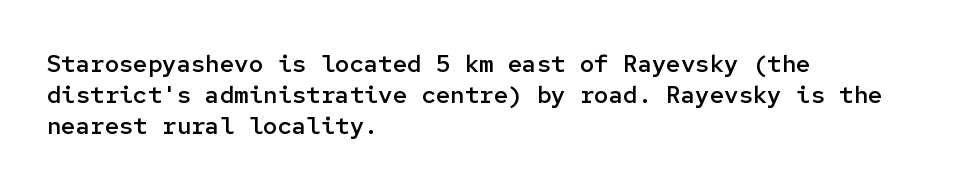
The strip under each line holds only bare page. Default kerning and tracking; the words read as compact shapes. This is the regular roman posture of the typeface. Regular leading. One-word summary of the alignment: left.
